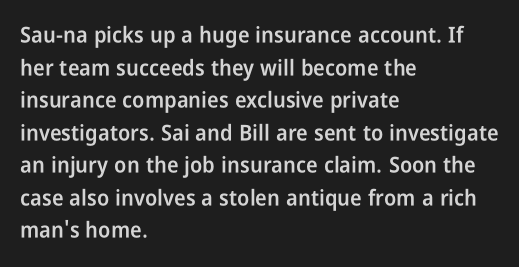
{"italic": "no", "bold": "semi", "underline": "no", "align": "left", "line_spacing": "normal", "line_spacing_ratio": 1.48, "letter_spacing": "normal", "letter_spacing_em": 0.0, "glyph_px": 22}
